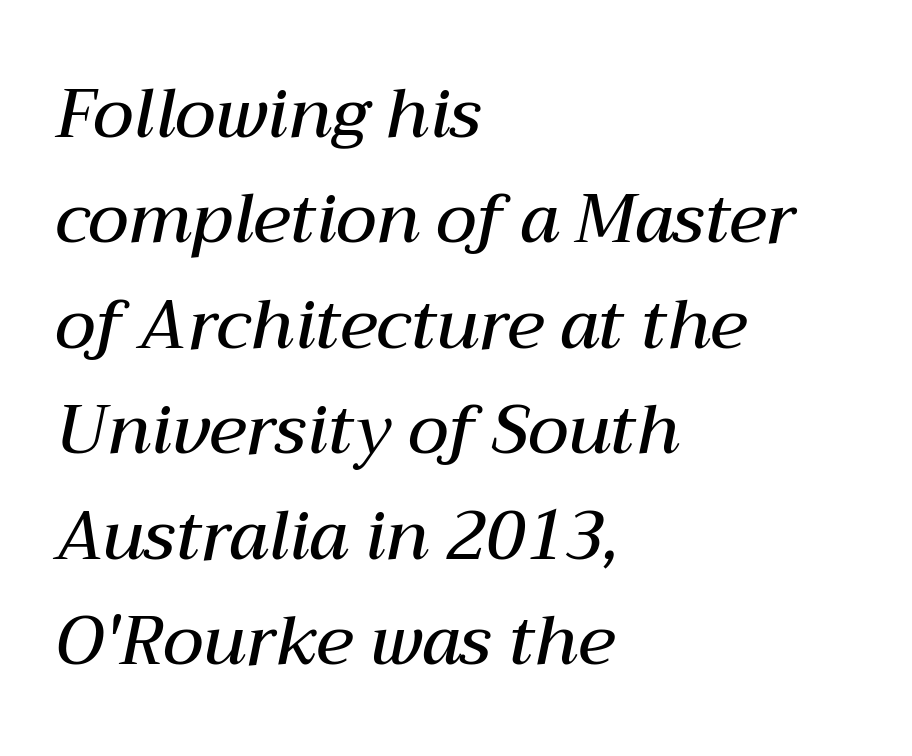
{"italic": "yes", "lean": "right", "slant_degrees": 12, "bold": "semi", "weight": "semibold", "width": "normal", "stroke_contrast": "medium", "x_height": "medium", "monospaced": "no", "underline": "no", "align": "left", "line_spacing": "normal", "line_spacing_ratio": 1.55, "letter_spacing": "normal", "letter_spacing_em": 0.0, "glyph_px": 68}
